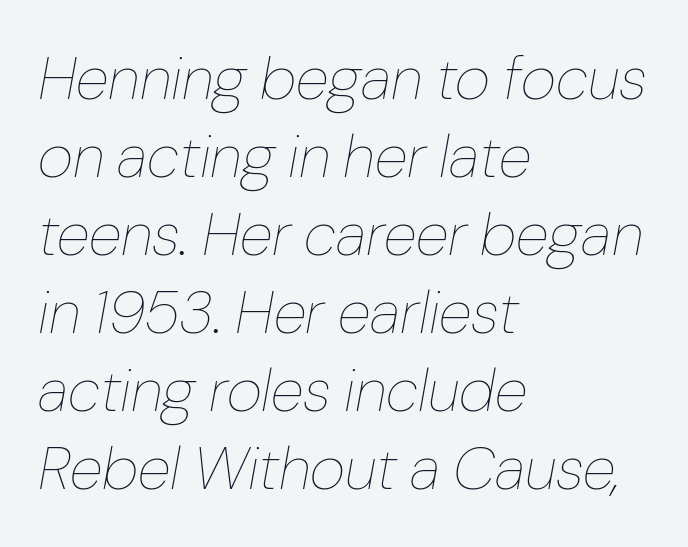
Descender tails drop into unmarked territory. The line texture is even and compact thanks to regular tracking. The characters are drawn with everyday or finer stroke widths. The letters are slanted; this is an italic face.
